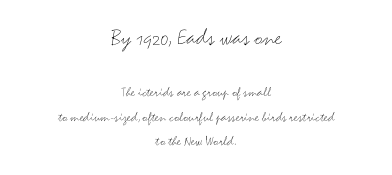
The paragraph shown floats in the horizontal middle. No extra tracking has been applied to these lines. Honestly, there is no underline to notice here at all.
